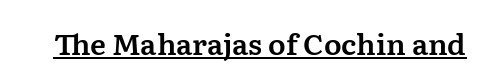
In terms of posture, this sample is upright. Compared with typical body copy, the letter spacing here is the same. Decoration check: the copy is underlined. Spacing verdict: proportional, widths tailored to each character. Look at the bottom of the vertical strokes: they flare into serifs here.
